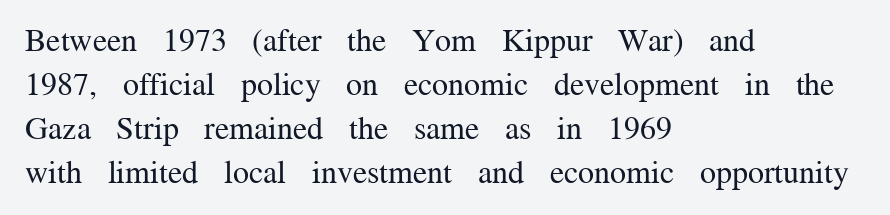
Q: Is the text bold? A: No.
Q: Is the text italic (slanted)? A: No, it is upright.
Q: Is the typeface a serif or a sans-serif typeface? A: Serif.
Q: Is the text underlined? A: No.
Q: How is the paragraph aligned? A: Left-aligned.
Q: Is the spacing between letters normal or unusually wide? A: Normal.
Q: Is the spacing between lines tight, normal or loose? A: Normal.
Q: Width (condensed, normal, or wide)? A: Normal.
Q: Stroke contrast? A: Medium.
Q: x-height? A: Medium.
Q: Monospaced? A: No.
